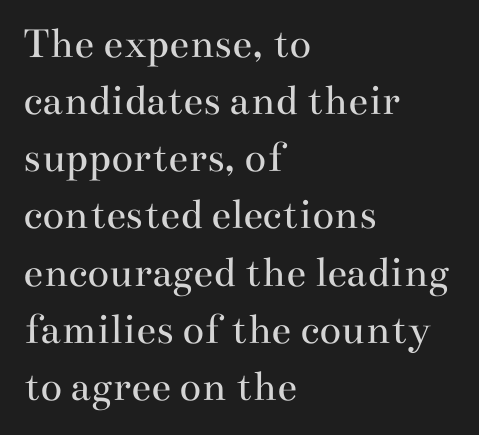
Q: Is the text bold? A: No.
Q: Is the text italic (slanted)? A: No, it is upright.
Q: Is the typeface a serif or a sans-serif typeface? A: Serif.
Q: Is the text underlined? A: No.
Q: How is the paragraph aligned? A: Left-aligned.
Q: Is the spacing between letters normal or unusually wide? A: Normal.
Q: Is the spacing between lines tight, normal or loose? A: Normal.
Q: Width (condensed, normal, or wide)? A: Wide.
Q: Stroke contrast? A: Medium.
Q: x-height? A: Small.
Q: Monospaced? A: No.
